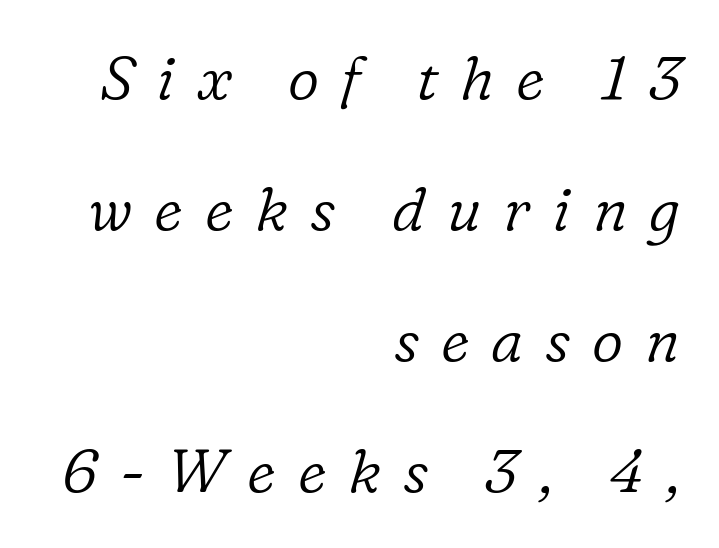
{"serif": "yes", "italic": "yes", "lean": "right", "slant_degrees": 16, "bold": "no", "weight": "light", "width": "normal", "stroke_contrast": "low", "x_height": "medium", "monospaced": "no", "underline": "no", "align": "right", "line_spacing": "loose", "line_spacing_ratio": 2.15, "letter_spacing": "wide", "letter_spacing_em": 0.36, "glyph_px": 61}
